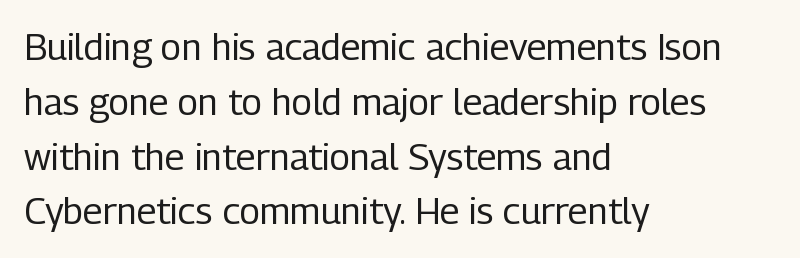
{"serif": "no", "italic": "no", "bold": "no", "weight": "regular", "width": "condensed", "stroke_contrast": "low", "x_height": "medium", "monospaced": "no", "underline": "no", "align": "left", "line_spacing": "normal", "line_spacing_ratio": 1.48, "letter_spacing": "normal", "letter_spacing_em": 0.0, "glyph_px": 37}
